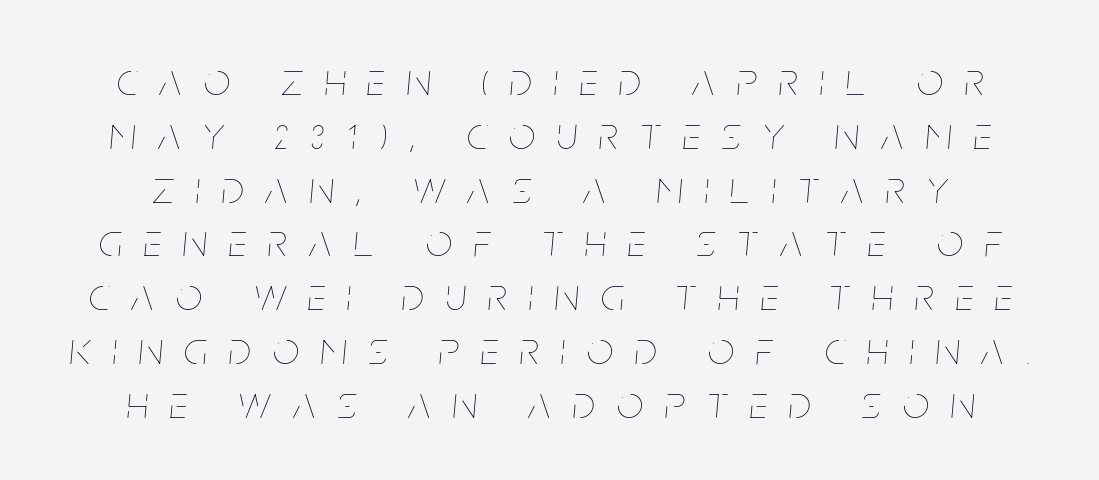
{"italic": "yes", "lean": "right", "slant_degrees": 5, "bold": "no", "weight": "thin", "width": "condensed", "stroke_contrast": "low", "x_height": "large", "monospaced": "no", "underline": "no", "line_spacing_ratio": 1.17, "letter_spacing": "wide", "letter_spacing_em": 0.48, "glyph_px": 46}
